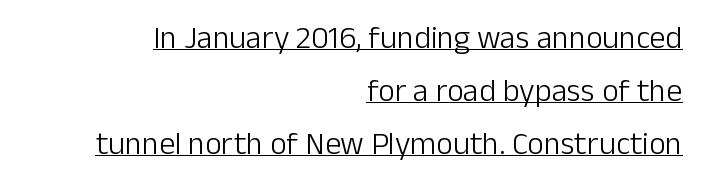
The image shows 32 px light sans-serif type, upright; set right-aligned, normal line spacing (1.65x), normal letter spacing, underlined; low stroke contrast and a medium x-height.
